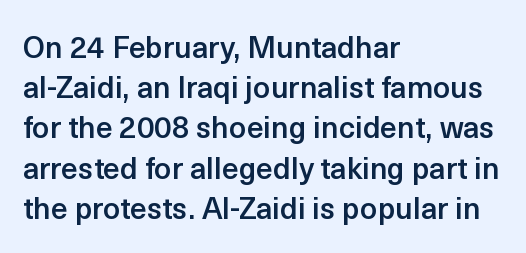
{"serif": "no", "italic": "no", "bold": "semi", "weight": "semibold", "width": "normal", "x_height": "medium", "monospaced": "no", "underline": "no", "align": "left", "line_spacing": "normal", "line_spacing_ratio": 1.34, "letter_spacing": "normal", "letter_spacing_em": 0.0, "glyph_px": 30}
